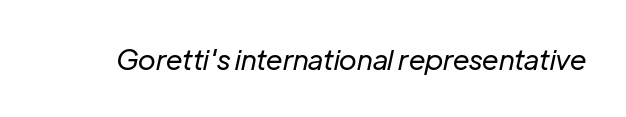
Q: Is the text bold? A: No.
Q: Is the text italic (slanted)? A: Yes, it leans right by about 12 degrees.
Q: Is the text underlined? A: No.
Q: Is the spacing between letters normal or unusually wide? A: Normal.
Q: Width (condensed, normal, or wide)? A: Normal.
Q: Stroke contrast? A: Low.
Q: x-height? A: Medium.
Q: Monospaced? A: No.
